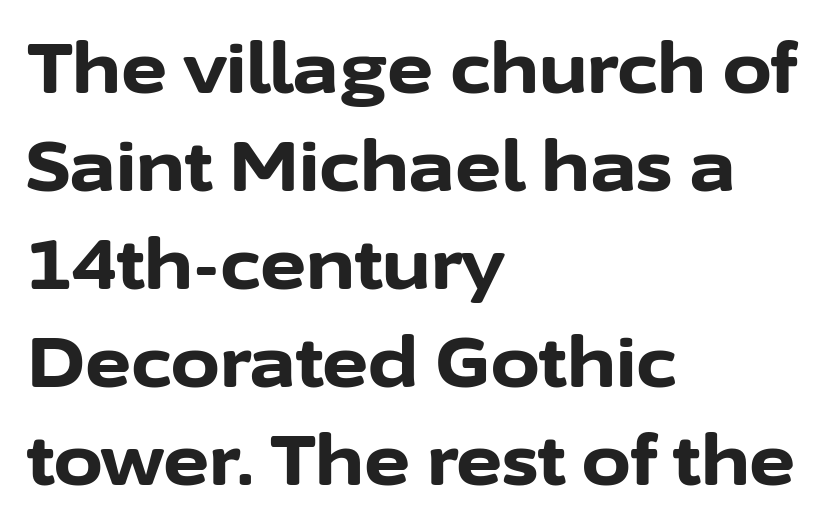
Q: Is the text bold? A: Yes.
Q: Is the text italic (slanted)? A: No, it is upright.
Q: Is the typeface a serif or a sans-serif typeface? A: Sans-serif.
Q: Is the text underlined? A: No.
Q: How is the paragraph aligned? A: Left-aligned.
Q: Is the spacing between letters normal or unusually wide? A: Normal.
Q: Is the spacing between lines tight, normal or loose? A: Normal.
Q: Width (condensed, normal, or wide)? A: Normal.
Q: Stroke contrast? A: Low.
Q: x-height? A: Medium.
Q: Monospaced? A: No.
